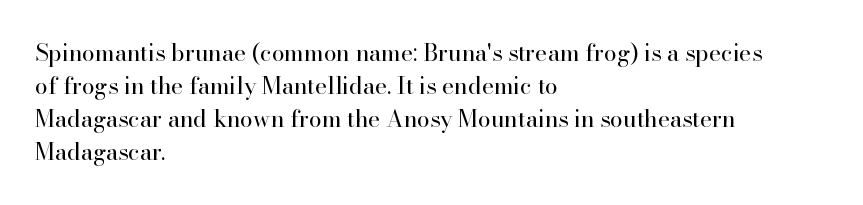
The image shows 23 px text type, upright; set left-aligned, normal line spacing (1.43x), normal letter spacing, not underlined.
